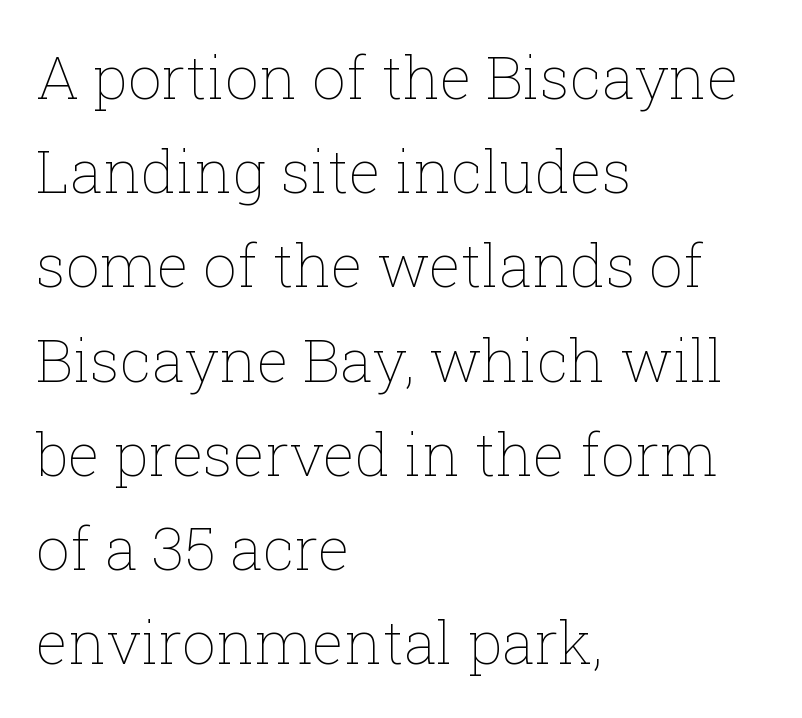
The image shows 60 px thin type, upright; set left-aligned, normal line spacing (1.57x), normal letter spacing, not underlined; low stroke contrast and a medium x-height.
